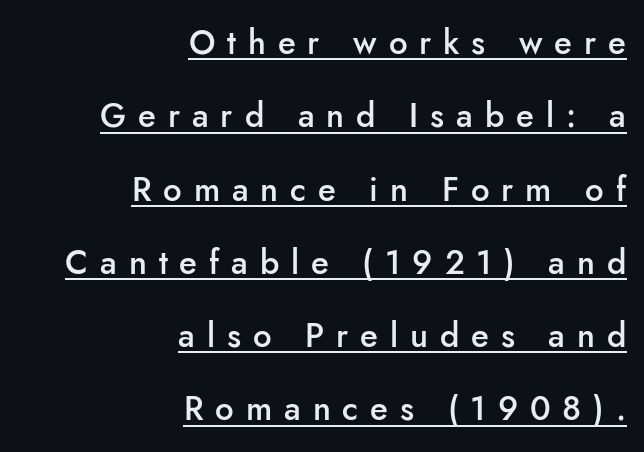
The image shows 33 px semibold sans-serif type, upright; set right-aligned, loose line spacing (2.22x), unusually wide letter spacing (+0.36 em), underlined; low stroke contrast and a small x-height.
